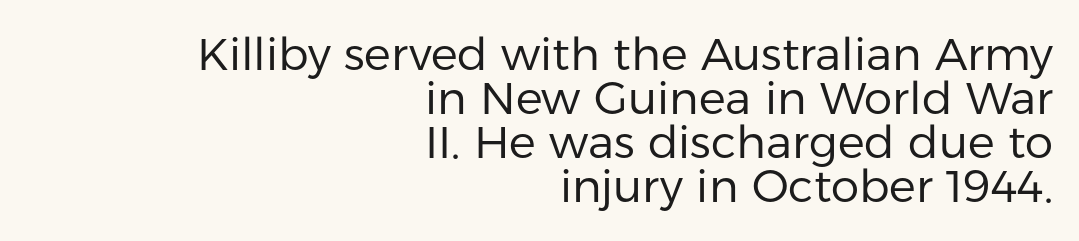
The image shows 45 px regular-weight sans-serif type, upright; set right-aligned, tight line spacing (0.98x), normal letter spacing, not underlined; low stroke contrast and a medium x-height.
